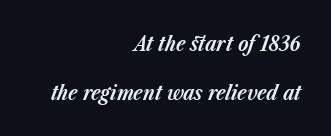
The image shows 21 px bold type, italic (leaning right); set right-aligned, loose line spacing (2.32x), normal letter spacing, not underlined.
